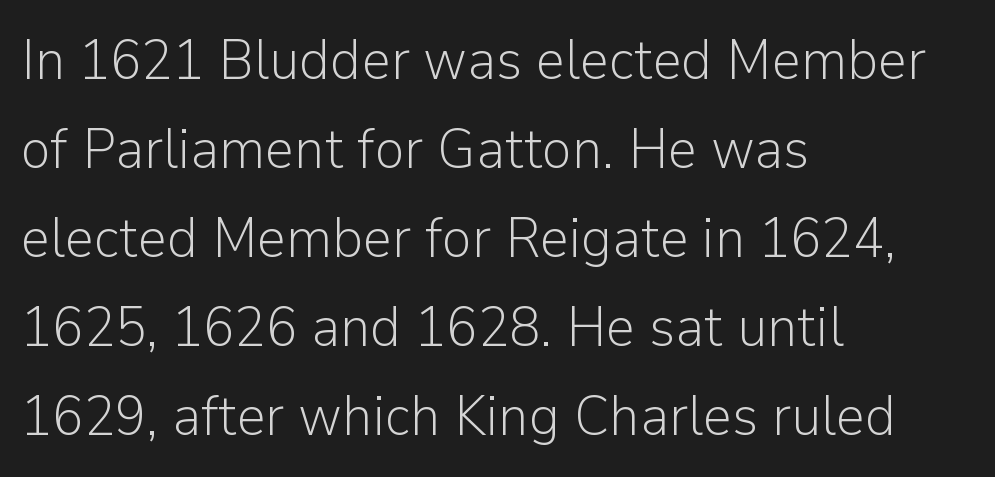
{"serif": "no", "italic": "no", "bold": "no", "weight": "light", "width": "normal", "stroke_contrast": "low", "x_height": "medium", "monospaced": "no", "underline": "no", "align": "left", "line_spacing": "normal", "line_spacing_ratio": 1.56, "letter_spacing": "normal", "letter_spacing_em": 0.0, "glyph_px": 57}
